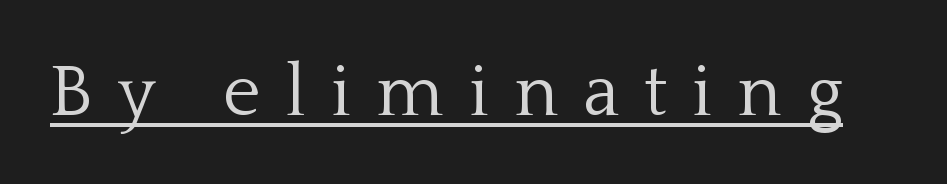
{"serif": "yes", "italic": "no", "bold": "no", "weight": "light", "width": "normal", "stroke_contrast": "low", "x_height": "medium", "monospaced": "no", "underline": "yes", "letter_spacing": "wide", "letter_spacing_em": 0.34, "glyph_px": 73}
